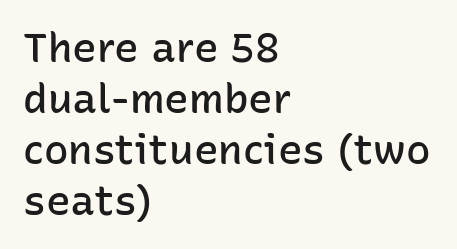
Q: Is the text bold? A: Semi-bold.
Q: Is the text italic (slanted)? A: No, it is upright.
Q: Is the typeface a serif or a sans-serif typeface? A: Sans-serif.
Q: Is the text underlined? A: No.
Q: How is the paragraph aligned? A: Left-aligned.
Q: Is the spacing between letters normal or unusually wide? A: Normal.
Q: Width (condensed, normal, or wide)? A: Normal.
Q: Stroke contrast? A: Low.
Q: x-height? A: Medium.
Q: Monospaced? A: No.
